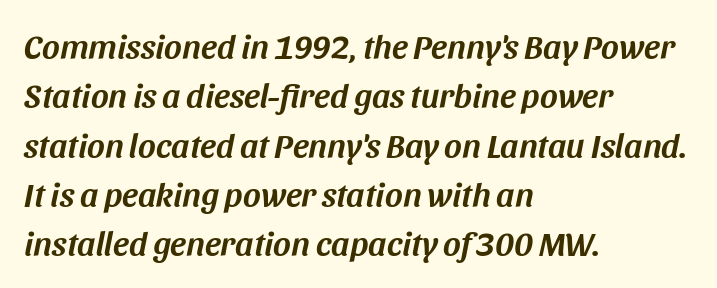
The image shows 34 px text type, italic (leaning right); set left-aligned, normal line spacing (1.45x), normal letter spacing, not underlined; medium stroke contrast and a large x-height.
